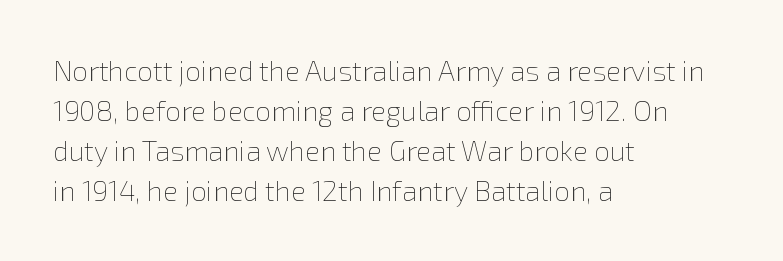
The image shows 28 px thin type, upright; set left-aligned, normal line spacing (1.43x), normal letter spacing, not underlined; low stroke contrast and a medium x-height.
